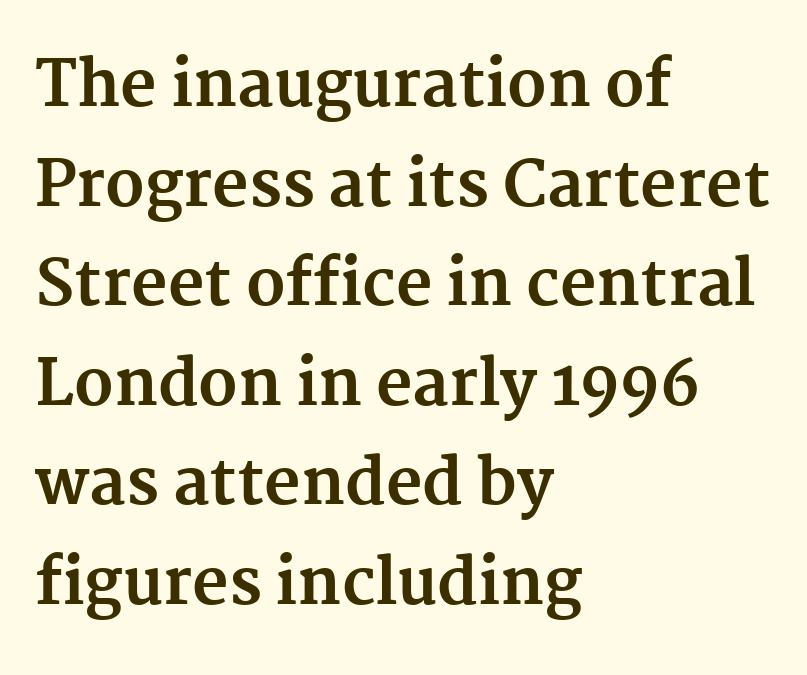
Q: Is the text bold? A: Yes.
Q: Is the text italic (slanted)? A: No, it is upright.
Q: Is the typeface a serif or a sans-serif typeface? A: Serif.
Q: Is the text underlined? A: No.
Q: How is the paragraph aligned? A: Left-aligned.
Q: Is the spacing between letters normal or unusually wide? A: Normal.
Q: Is the spacing between lines tight, normal or loose? A: Normal.
Q: Width (condensed, normal, or wide)? A: Normal.
Q: Stroke contrast? A: Medium.
Q: x-height? A: Medium.
Q: Monospaced? A: No.
